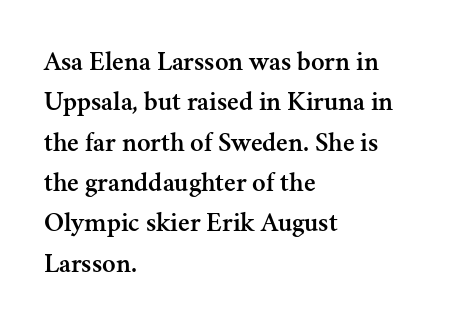
The image shows 28 px serif type, upright; set left-aligned, normal line spacing (1.44x), normal letter spacing, not underlined; medium stroke contrast and a small x-height.
